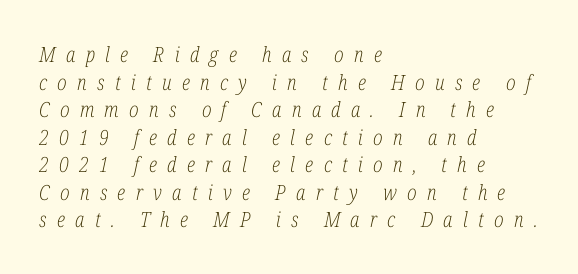
The image shows 21 px text type, italic (leaning right); set left-aligned, normal line spacing (1.31x), unusually wide letter spacing (+0.49 em), not underlined.
